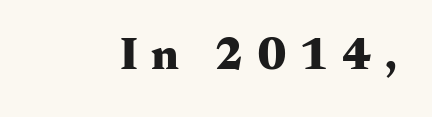
Q: Is the text bold? A: Yes.
Q: Is the text italic (slanted)? A: No, it is upright.
Q: Is the typeface a serif or a sans-serif typeface? A: Serif.
Q: Is the text underlined? A: No.
Q: Is the spacing between letters normal or unusually wide? A: Unusually wide.
Q: Width (condensed, normal, or wide)? A: Wide.
Q: Stroke contrast? A: Medium.
Q: x-height? A: Small.
Q: Monospaced? A: No.
